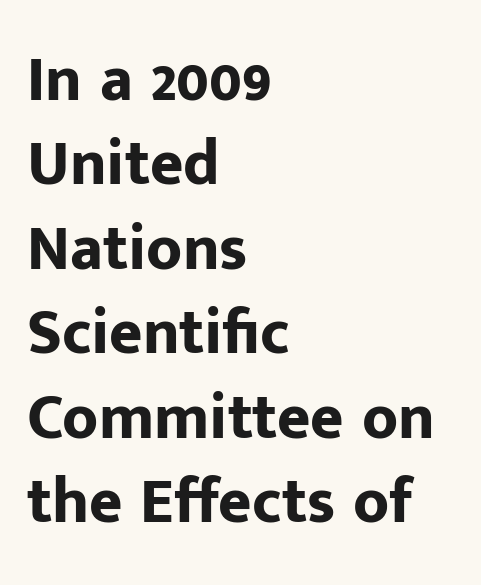
{"serif": "no", "italic": "no", "bold": "yes", "weight": "bold", "width": "normal", "stroke_contrast": "low", "x_height": "medium", "monospaced": "no", "underline": "no", "align": "left", "line_spacing": "normal", "line_spacing_ratio": 1.32, "letter_spacing": "normal", "letter_spacing_em": 0.0, "glyph_px": 64}
